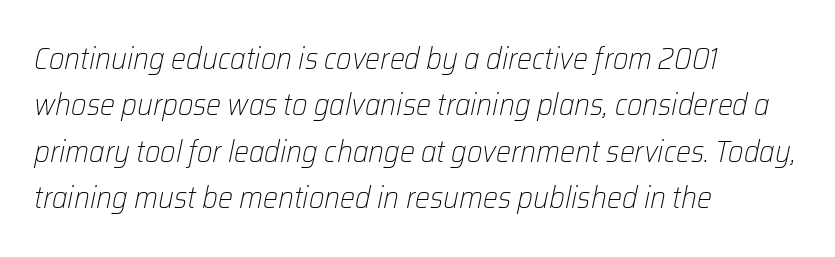
{"italic": "yes", "lean": "right", "slant_degrees": 12, "bold": "no", "weight": "light", "width": "normal", "stroke_contrast": "low", "x_height": "medium", "monospaced": "no", "underline": "no", "align": "left", "line_spacing": "normal", "line_spacing_ratio": 1.55, "letter_spacing": "normal", "letter_spacing_em": 0.0, "glyph_px": 30}
